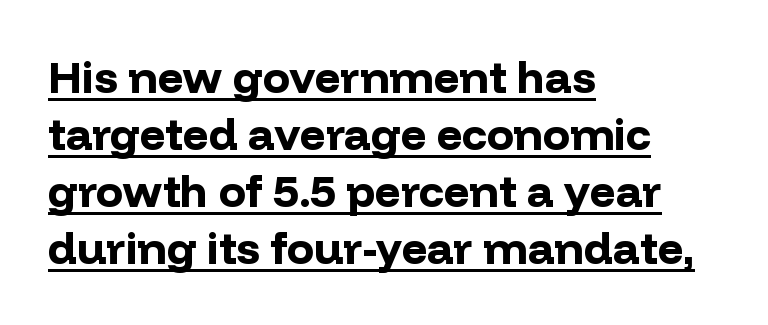
{"serif": "no", "italic": "no", "bold": "yes", "weight": "bold", "width": "normal", "stroke_contrast": "low", "x_height": "medium", "monospaced": "no", "underline": "yes", "align": "left", "line_spacing": "normal", "line_spacing_ratio": 1.27, "letter_spacing": "normal", "letter_spacing_em": 0.0, "glyph_px": 45}
